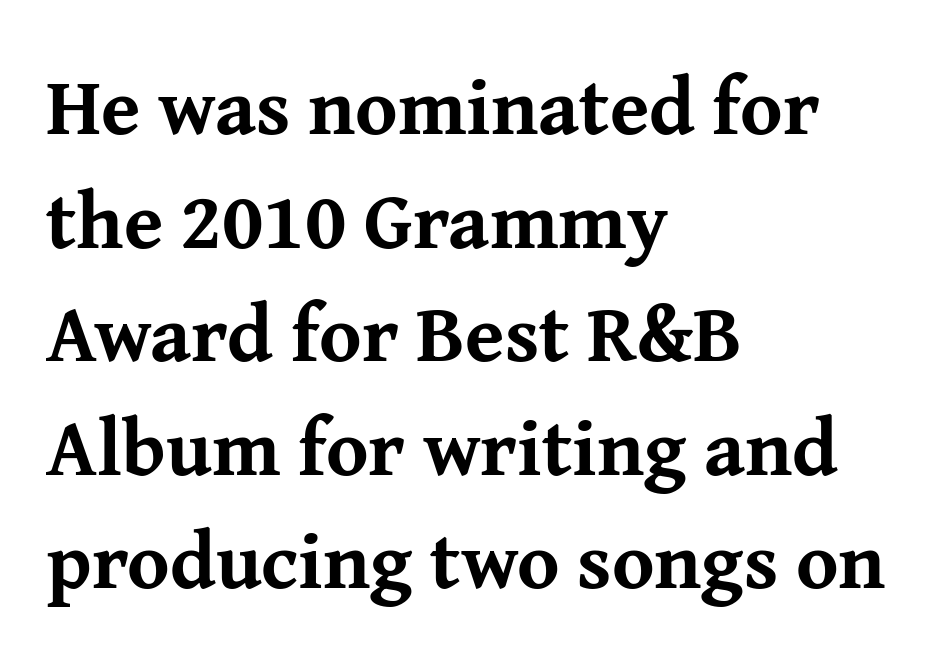
Q: Is the text bold? A: Yes.
Q: Is the text italic (slanted)? A: No, it is upright.
Q: Is the typeface a serif or a sans-serif typeface? A: Serif.
Q: Is the text underlined? A: No.
Q: How is the paragraph aligned? A: Left-aligned.
Q: Is the spacing between letters normal or unusually wide? A: Normal.
Q: Is the spacing between lines tight, normal or loose? A: Normal.
Q: Width (condensed, normal, or wide)? A: Normal.
Q: Stroke contrast? A: Medium.
Q: x-height? A: Medium.
Q: Monospaced? A: No.
